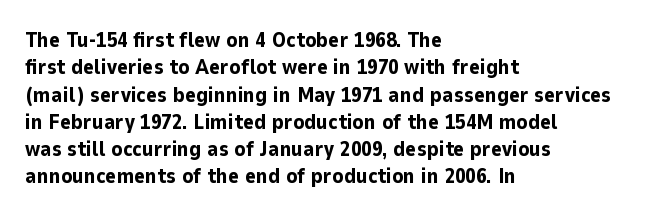
Q: Is the text bold? A: Yes.
Q: Is the text italic (slanted)? A: No, it is upright.
Q: Is the text underlined? A: No.
Q: How is the paragraph aligned? A: Left-aligned.
Q: Is the spacing between letters normal or unusually wide? A: Normal.
Q: Is the spacing between lines tight, normal or loose? A: Normal.
